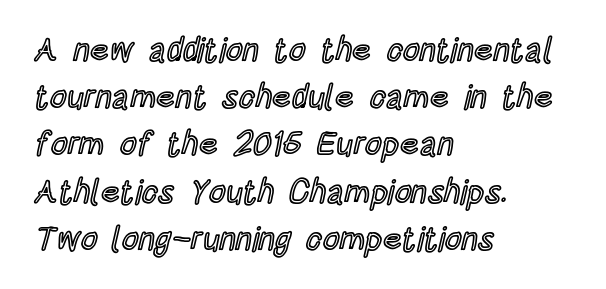
The image shows 33 px condensed type; set left-aligned, normal line spacing (1.43x), normal letter spacing, not underlined; a large x-height.
